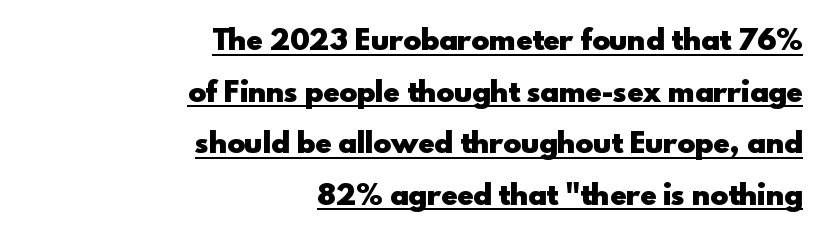
Q: Is the text bold? A: Yes.
Q: Is the text italic (slanted)? A: No, it is upright.
Q: Is the text underlined? A: Yes.
Q: How is the paragraph aligned? A: Right-aligned.
Q: Is the spacing between letters normal or unusually wide? A: Normal.
Q: Is the spacing between lines tight, normal or loose? A: Loose.
